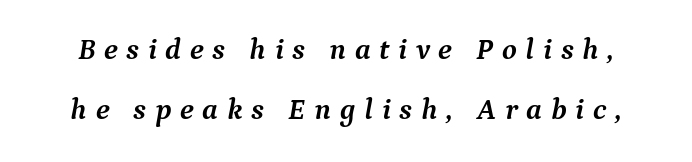
{"serif": "yes", "italic": "yes", "lean": "right", "slant_degrees": 9, "bold": "yes", "weight": "semibold", "width": "normal", "stroke_contrast": "medium", "x_height": "medium", "monospaced": "no", "underline": "no", "line_spacing": "loose", "line_spacing_ratio": 2.01, "letter_spacing": "wide", "letter_spacing_em": 0.29, "glyph_px": 30}
